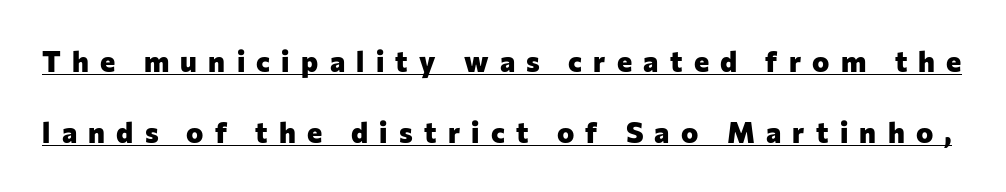
Every stem runs plumb, perpendicular to the baseline. The type is letterspaced generously, with wide tracking. I'd describe the lettering as bold — thick and assertive. Does a line run under the words? Yes, clearly. Spacing verdict: proportional, widths tailored to each character.
